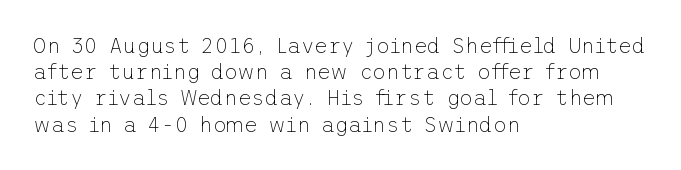
Does extra space separate the letters? No, they use regular spacing. Layout note: lines flush left. The area under the type is left untouched. This reads as an unemphasized weight, regular at the heaviest. This is roman type, the default non-slanted kind. Vertical spacing — default.
